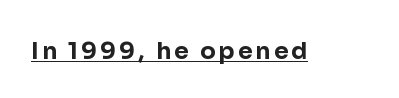
The image shows 23 px bold type, upright; set underlined.
